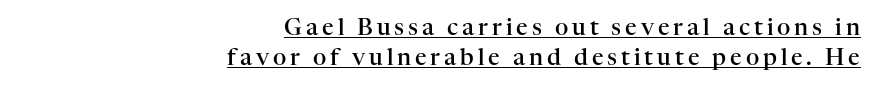
The image shows 23 px text type, upright; set right-aligned, normal line spacing (1.29x), underlined.
